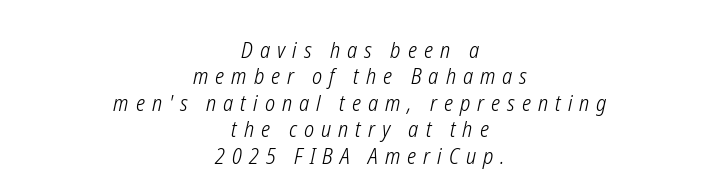
A typesetter would mark this as italic. Short and long lines alike share a common midpoint. You could only call the tracking loose — the letters float apart. Unbolded letterforms with no extra heft.
